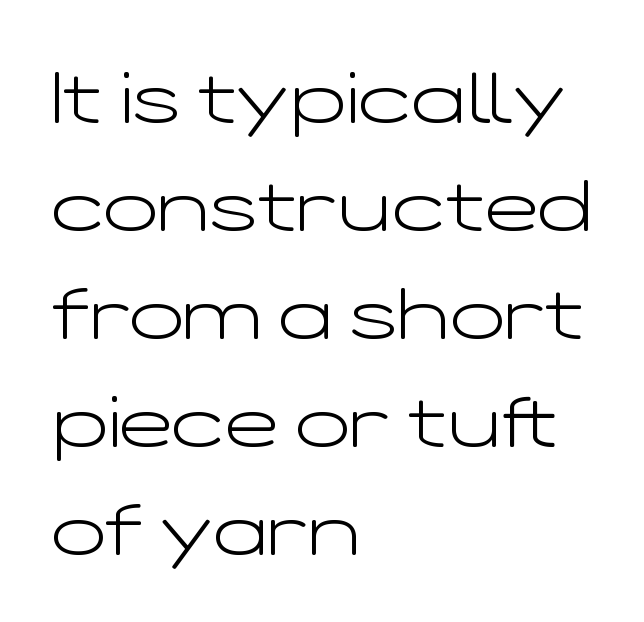
{"serif": "no", "italic": "no", "bold": "no", "weight": "light", "width": "wide", "stroke_contrast": "low", "x_height": "medium", "monospaced": "no", "underline": "no", "align": "left", "line_spacing": "normal", "line_spacing_ratio": 1.5, "letter_spacing": "normal", "letter_spacing_em": 0.0, "glyph_px": 72}
